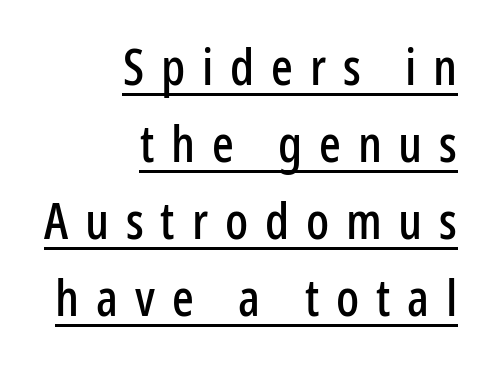
These lines are rendered in a variable-pitch font. Leftover space on each line is placed entirely before the opening word. Display-style spreading of the glyphs; the letterfit is very open. The type family on display is of the sans-serif kind. Rows of type keep a routine distance in the vertical direction. The words here are underlined.
